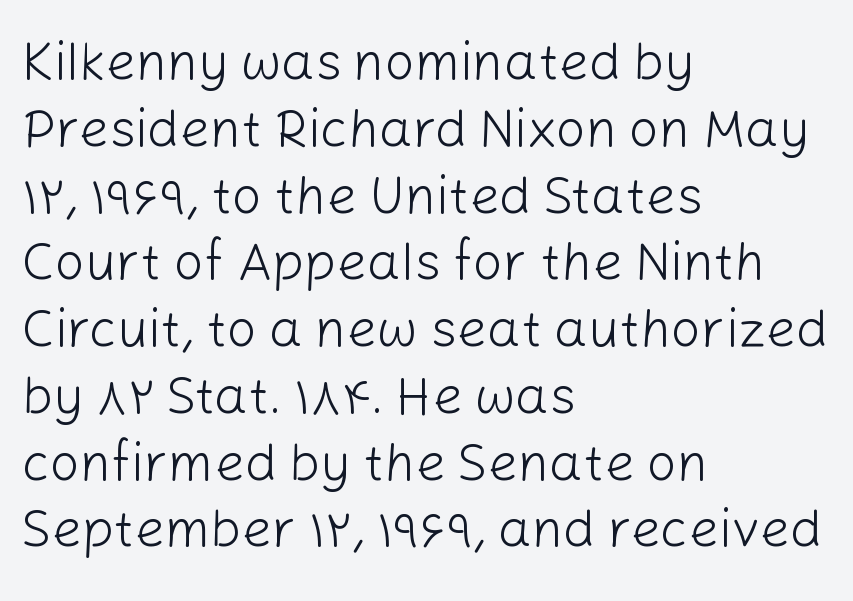
The compositor pushed each line to the left boundary. A quiet, ordinary-to-light weight characterises the typeface. The font family rendered here belongs to the sans-serif group. The letters sit at their default tracking, neither squeezed nor spread. Quick note: not italic, upright.
